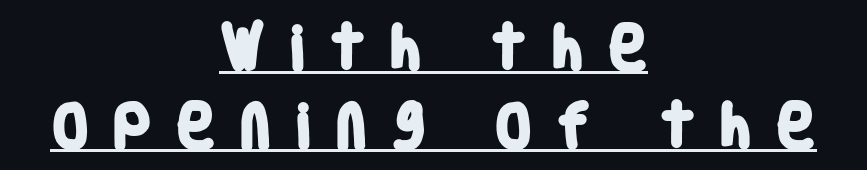
Strokes here are thick enough to call this a true bold. Look at the tracking — it's clearly loosened, letters drifting apart. You could not count columns in this text — the font is proportionally spaced. Vertical spacing — default.
